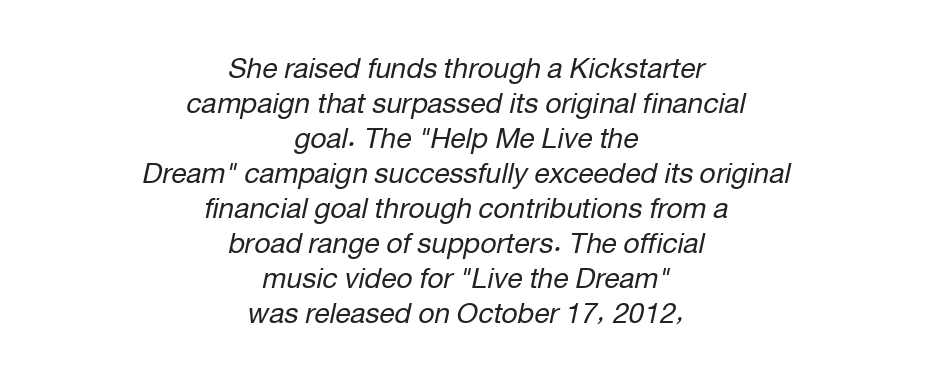
{"italic": "yes", "lean": "right", "slant_degrees": 12, "bold": "no", "weight": "regular", "width": "normal", "stroke_contrast": "low", "x_height": "medium", "monospaced": "no", "underline": "no", "align": "center", "line_spacing": "normal", "line_spacing_ratio": 1.25, "letter_spacing": "normal", "letter_spacing_em": 0.0, "glyph_px": 28}
